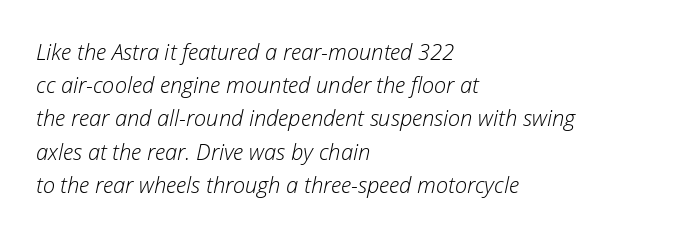
Q: Is the text bold? A: No.
Q: Is the text italic (slanted)? A: Yes, it leans right by about 12 degrees.
Q: Is the text underlined? A: No.
Q: How is the paragraph aligned? A: Left-aligned.
Q: Is the spacing between letters normal or unusually wide? A: Normal.
Q: Is the spacing between lines tight, normal or loose? A: Normal.
